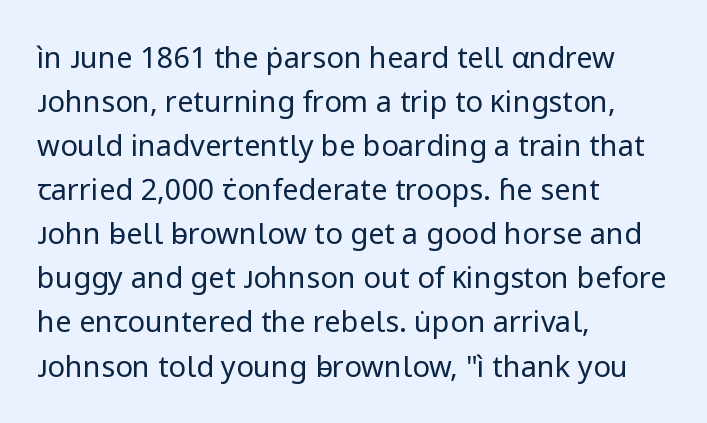
Q: Is the text bold? A: No.
Q: Is the text italic (slanted)? A: No, it is upright.
Q: Is the typeface a serif or a sans-serif typeface? A: Sans-serif.
Q: Is the text underlined? A: No.
Q: How is the paragraph aligned? A: Left-aligned.
Q: Is the spacing between letters normal or unusually wide? A: Normal.
Q: Is the spacing between lines tight, normal or loose? A: Normal.
Q: Width (condensed, normal, or wide)? A: Normal.
Q: Stroke contrast? A: Low.
Q: x-height? A: Medium.
Q: Monospaced? A: No.
